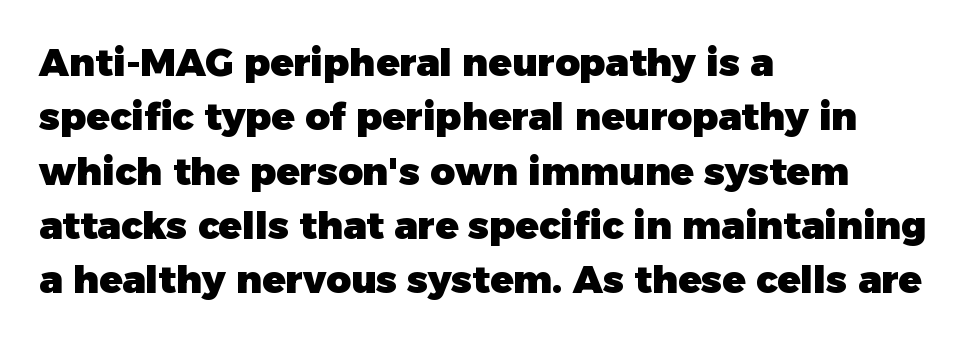
Q: Is the text bold? A: Yes.
Q: Is the text italic (slanted)? A: No, it is upright.
Q: Is the typeface a serif or a sans-serif typeface? A: Sans-serif.
Q: Is the text underlined? A: No.
Q: How is the paragraph aligned? A: Left-aligned.
Q: Is the spacing between letters normal or unusually wide? A: Normal.
Q: Is the spacing between lines tight, normal or loose? A: Normal.
Q: Width (condensed, normal, or wide)? A: Normal.
Q: Stroke contrast? A: Low.
Q: x-height? A: Medium.
Q: Monospaced? A: No.
